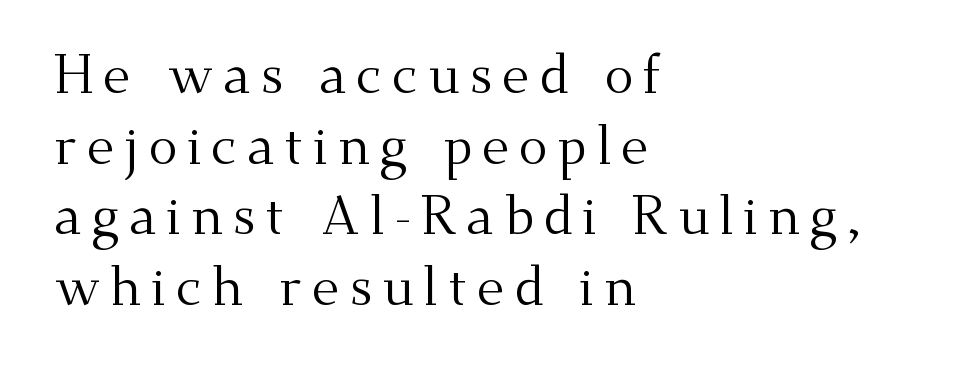
{"serif": "yes", "italic": "no", "bold": "no", "weight": "regular", "width": "normal", "stroke_contrast": "medium", "x_height": "small", "monospaced": "no", "underline": "no", "align": "left", "line_spacing": "normal", "line_spacing_ratio": 1.31, "glyph_px": 54}
